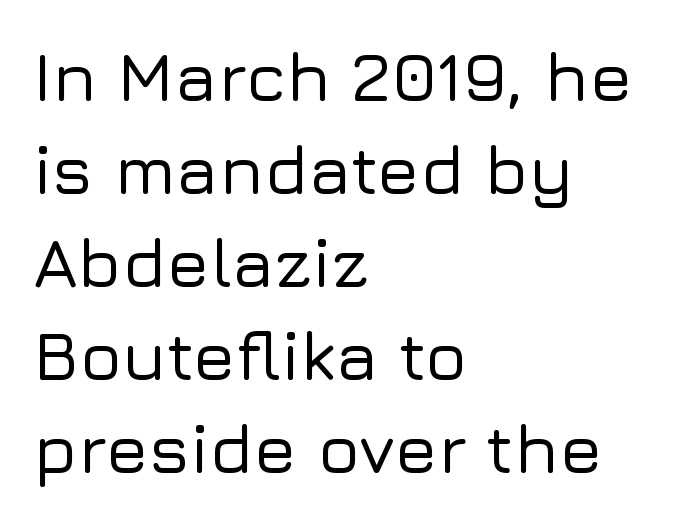
Q: Is the text italic (slanted)? A: No, it is upright.
Q: Is the typeface a serif or a sans-serif typeface? A: Sans-serif.
Q: Is the text underlined? A: No.
Q: How is the paragraph aligned? A: Left-aligned.
Q: Is the spacing between letters normal or unusually wide? A: Normal.
Q: Is the spacing between lines tight, normal or loose? A: Normal.
Q: Width (condensed, normal, or wide)? A: Normal.
Q: Stroke contrast? A: Low.
Q: x-height? A: Medium.
Q: Monospaced? A: No.
